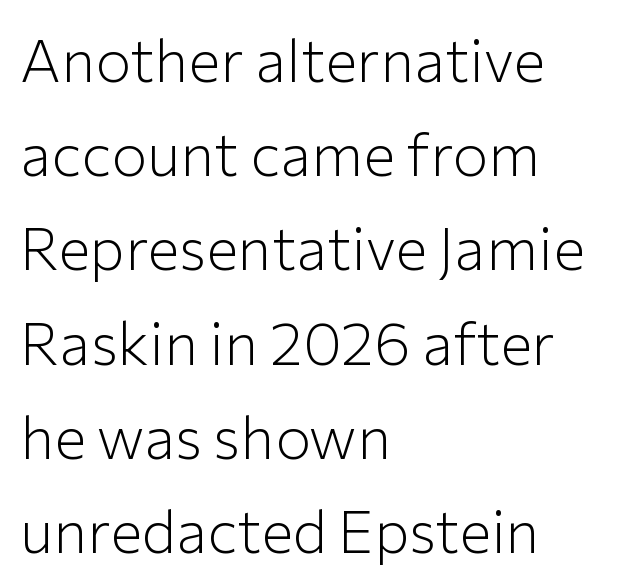
The image shows 60 px light sans-serif type, upright; set left-aligned, normal line spacing (1.57x), normal letter spacing, not underlined; low stroke contrast and a medium x-height.
